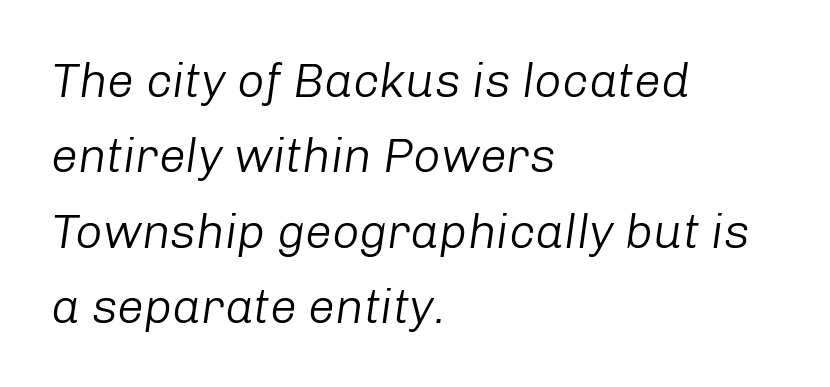
{"italic": "yes", "lean": "right", "slant_degrees": 8, "bold": "no", "weight": "light", "width": "normal", "stroke_contrast": "low", "x_height": "medium", "monospaced": "no", "underline": "no", "align": "left", "line_spacing": "normal", "line_spacing_ratio": 1.57, "letter_spacing": "normal", "letter_spacing_em": 0.0, "glyph_px": 48}
